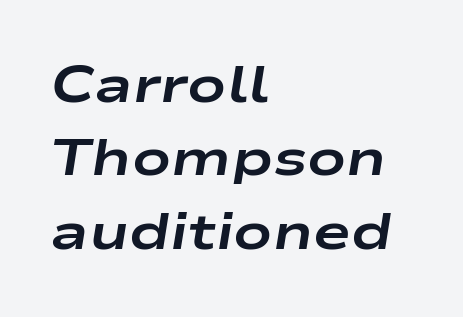
These lines stack with their left ends in a neat column. Students, observe: this is what conventionally led text looks like. Proportional: the letters do not fall into vertical columns. A full-strength bold gives these letters their thick strokes. You can tell it's italic because the verticals aren't actually vertical. Honestly, the letter spacing is just normal — you wouldn't notice it.
